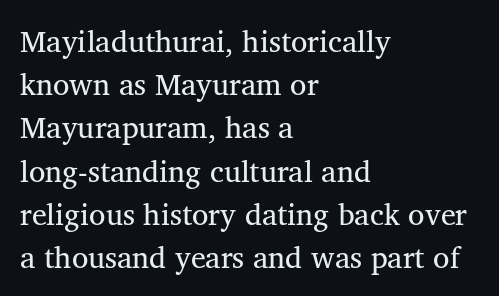
Q: Is the text italic (slanted)? A: No, it is upright.
Q: Is the typeface a serif or a sans-serif typeface? A: Serif.
Q: Is the text underlined? A: No.
Q: How is the paragraph aligned? A: Left-aligned.
Q: Is the spacing between letters normal or unusually wide? A: Normal.
Q: Is the spacing between lines tight, normal or loose? A: Normal.
Q: Width (condensed, normal, or wide)? A: Normal.
Q: Stroke contrast? A: Medium.
Q: x-height? A: Medium.
Q: Monospaced? A: No.
